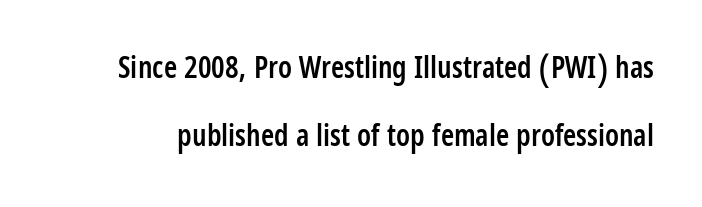
The image shows 30 px semibold, condensed sans-serif type, upright; set loose line spacing (2.27x), normal letter spacing, not underlined; low stroke contrast and a large x-height.
